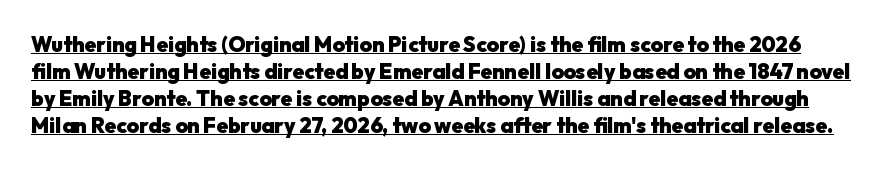
{"italic": "no", "bold": "yes", "underline": "yes", "line_spacing": "normal", "line_spacing_ratio": 1.28, "letter_spacing": "normal", "letter_spacing_em": 0.0, "glyph_px": 21}
